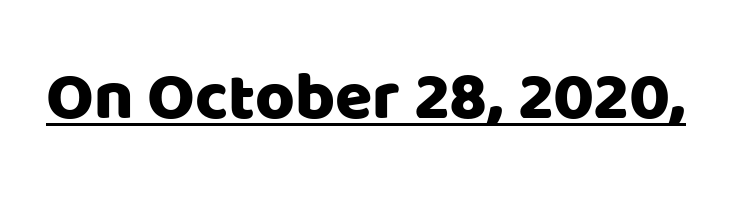
Q: Is the text italic (slanted)? A: No, it is upright.
Q: Is the typeface a serif or a sans-serif typeface? A: Sans-serif.
Q: Is the text underlined? A: Yes.
Q: Is the spacing between letters normal or unusually wide? A: Normal.
Q: Width (condensed, normal, or wide)? A: Normal.
Q: Stroke contrast? A: Low.
Q: x-height? A: Large.
Q: Monospaced? A: No.
